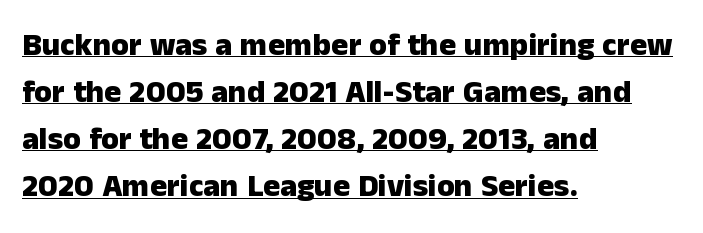
{"serif": "no", "italic": "no", "bold": "yes", "weight": "heavy", "width": "normal", "stroke_contrast": "low", "x_height": "medium", "monospaced": "no", "underline": "yes", "align": "left", "line_spacing": "normal", "line_spacing_ratio": 1.47, "letter_spacing": "normal", "letter_spacing_em": 0.0, "glyph_px": 32}
